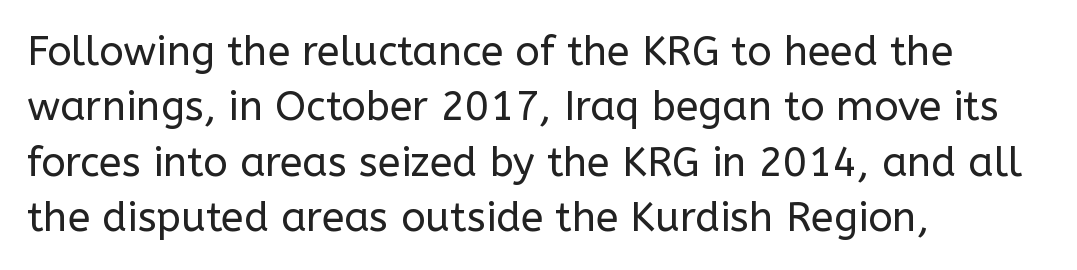
The image shows 41 px regular-weight sans-serif type, upright; set left-aligned, normal line spacing (1.35x), normal letter spacing, not underlined; low stroke contrast and a medium x-height.
